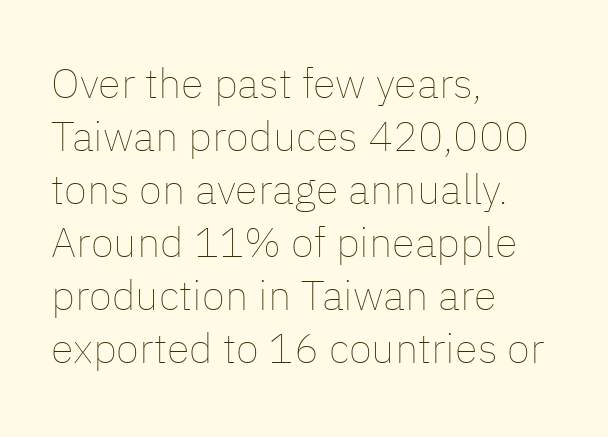
{"italic": "no", "bold": "no", "weight": "thin", "width": "normal", "stroke_contrast": "low", "x_height": "medium", "monospaced": "no", "underline": "no", "align": "left", "line_spacing": "normal", "line_spacing_ratio": 1.26, "letter_spacing": "normal", "letter_spacing_em": 0.0, "glyph_px": 42}
